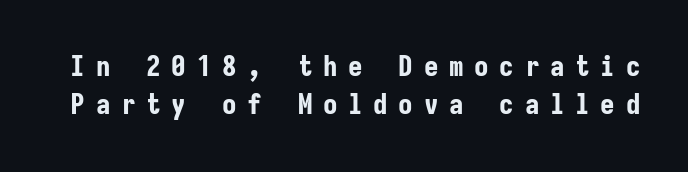
Q: Is the text bold? A: Yes.
Q: Is the text italic (slanted)? A: No, it is upright.
Q: Is the typeface a serif or a sans-serif typeface? A: Sans-serif.
Q: Is the text underlined? A: No.
Q: Is the spacing between letters normal or unusually wide? A: Unusually wide.
Q: Is the spacing between lines tight, normal or loose? A: Normal.
Q: Width (condensed, normal, or wide)? A: Condensed.
Q: Stroke contrast? A: Low.
Q: x-height? A: Medium.
Q: Monospaced? A: Yes.
